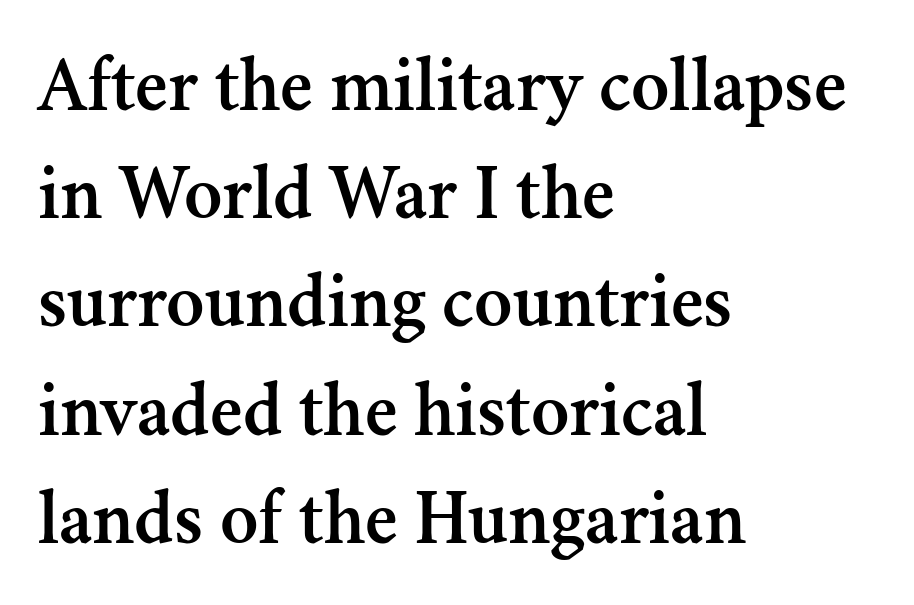
The face used here is rendered with its standard letterfit. Spacing verdict: proportional, widths tailored to each character. The passage is arranged the way most books set body copy — flush left. No italicization has been applied; the sample stays upright.
